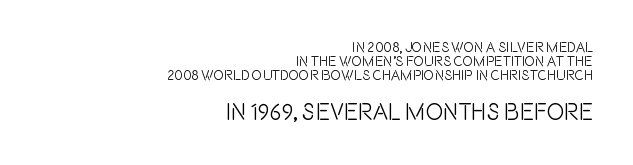
The image shows 23 px text type, upright; set right-aligned, tight line spacing (1.0x), normal letter spacing, not underlined; the second (bottom) block is 1.64x larger.
